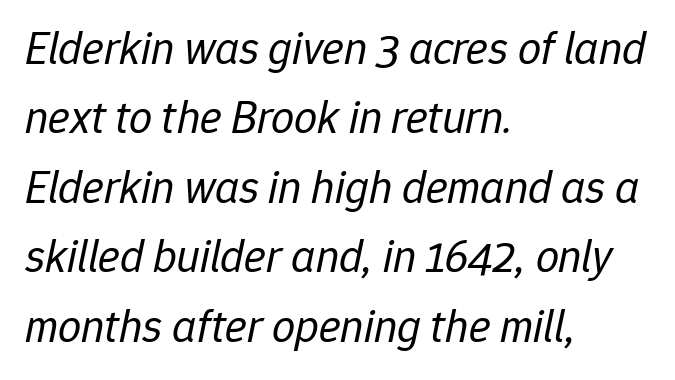
{"italic": "yes", "lean": "right", "slant_degrees": 12, "bold": "no", "weight": "regular", "width": "normal", "stroke_contrast": "low", "x_height": "medium", "monospaced": "no", "underline": "no", "align": "left", "line_spacing": "normal", "line_spacing_ratio": 1.51, "letter_spacing": "normal", "letter_spacing_em": 0.0, "glyph_px": 46}
